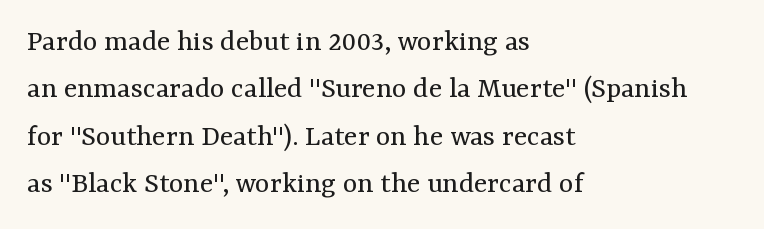
The image shows 31 px regular-weight serif type, upright; set left-aligned, normal line spacing (1.53x), normal letter spacing, not underlined; medium stroke contrast and a medium x-height.
